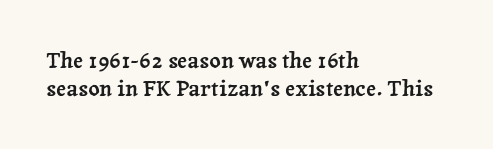
Q: Is the text italic (slanted)? A: No, it is upright.
Q: Is the text underlined? A: No.
Q: How is the paragraph aligned? A: Left-aligned.
Q: Is the spacing between letters normal or unusually wide? A: Normal.
Q: Is the spacing between lines tight, normal or loose? A: Normal.
